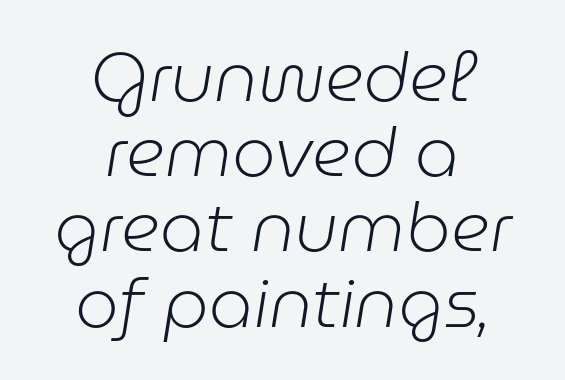
The glyphs are unaccompanied by any horizontal stroke below them. Note the varied advance widths — an 'i' is clearly narrower than an 'm'. The leading is snug, giving the passage a crowded texture. The type is set solid horizontally, with unmodified tracking. Neither beginnings nor endings align; midpoints do.
